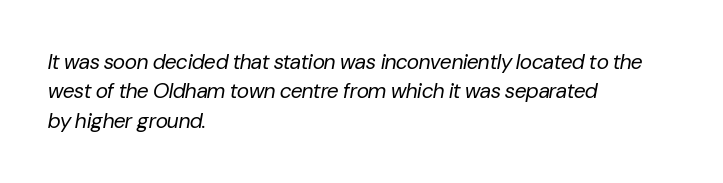
The image shows 21 px text type, italic (leaning right); set left-aligned, normal line spacing (1.4x), normal letter spacing, not underlined.
